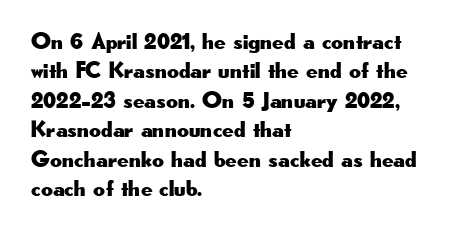
The image shows 23 px text type, upright; set left-aligned, normal line spacing (1.28x), normal letter spacing, not underlined.
